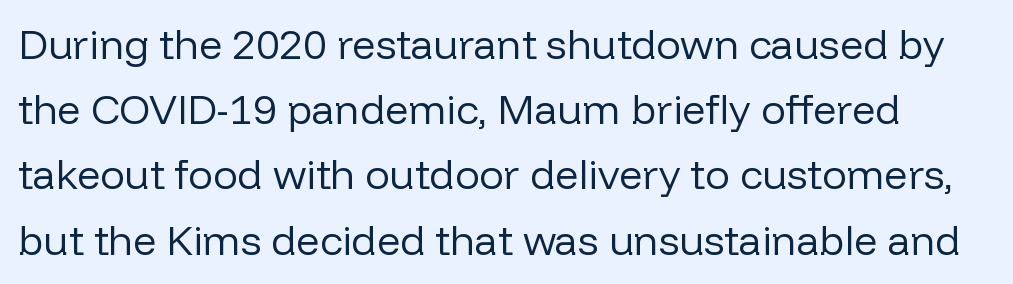
Q: Is the text bold? A: No.
Q: Is the text italic (slanted)? A: No, it is upright.
Q: Is the typeface a serif or a sans-serif typeface? A: Sans-serif.
Q: Is the text underlined? A: No.
Q: Is the spacing between letters normal or unusually wide? A: Normal.
Q: Is the spacing between lines tight, normal or loose? A: Normal.
Q: Width (condensed, normal, or wide)? A: Normal.
Q: Stroke contrast? A: Low.
Q: x-height? A: Medium.
Q: Monospaced? A: No.
